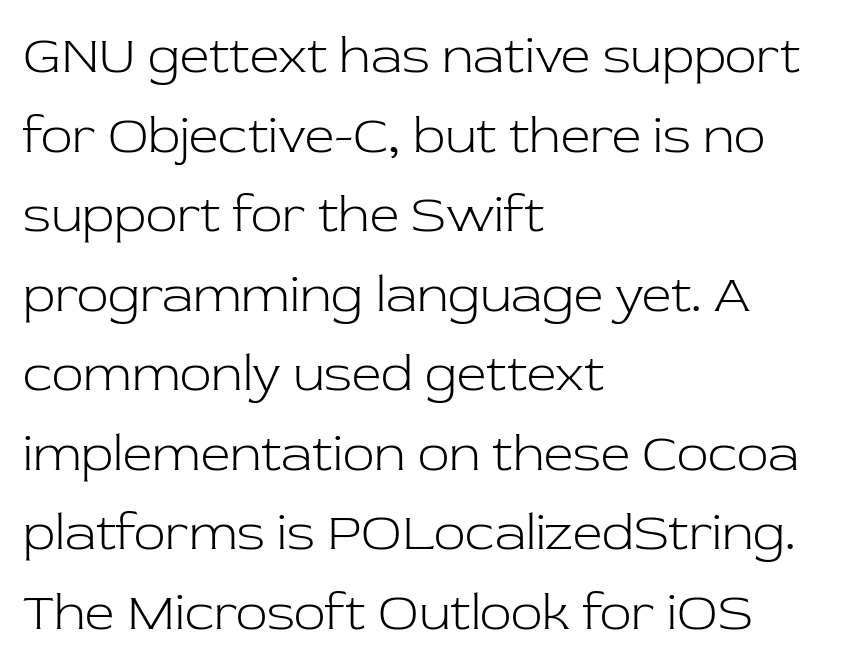
Q: Is the text bold? A: No.
Q: Is the text italic (slanted)? A: No, it is upright.
Q: Is the typeface a serif or a sans-serif typeface? A: Serif.
Q: Is the text underlined? A: No.
Q: How is the paragraph aligned? A: Left-aligned.
Q: Is the spacing between letters normal or unusually wide? A: Normal.
Q: Is the spacing between lines tight, normal or loose? A: Normal.
Q: Width (condensed, normal, or wide)? A: Normal.
Q: Stroke contrast? A: Low.
Q: x-height? A: Medium.
Q: Monospaced? A: No.
